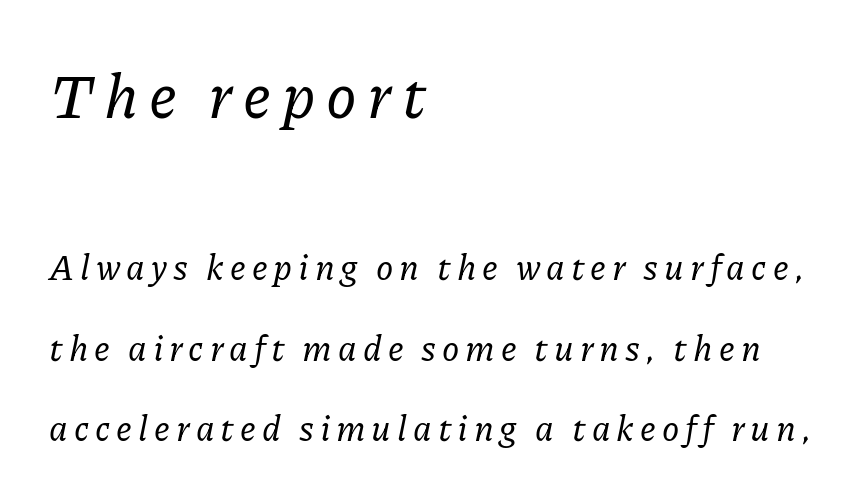
The image shows 62 px serif type, italic (leaning right); set left-aligned, loose line spacing (2.3x), not underlined; the first (top) block is 1.77x larger; low stroke contrast and a medium x-height.
